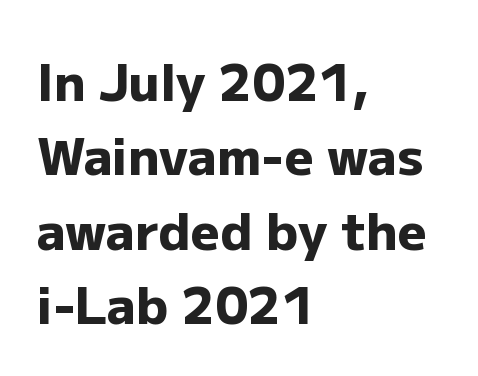
Q: Is the text bold? A: Yes.
Q: Is the text italic (slanted)? A: No, it is upright.
Q: Is the typeface a serif or a sans-serif typeface? A: Sans-serif.
Q: Is the text underlined? A: No.
Q: How is the paragraph aligned? A: Left-aligned.
Q: Is the spacing between letters normal or unusually wide? A: Normal.
Q: Is the spacing between lines tight, normal or loose? A: Normal.
Q: Width (condensed, normal, or wide)? A: Normal.
Q: Stroke contrast? A: Low.
Q: x-height? A: Medium.
Q: Monospaced? A: No.
